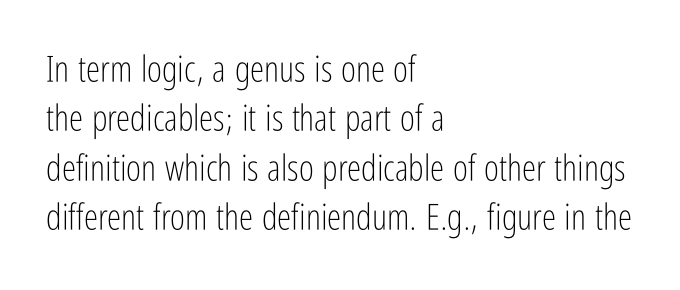
{"serif": "no", "italic": "no", "bold": "no", "weight": "light", "width": "condensed", "stroke_contrast": "low", "x_height": "medium", "monospaced": "no", "underline": "no", "align": "left", "line_spacing": "normal", "line_spacing_ratio": 1.37, "letter_spacing": "normal", "letter_spacing_em": 0.0, "glyph_px": 36}
